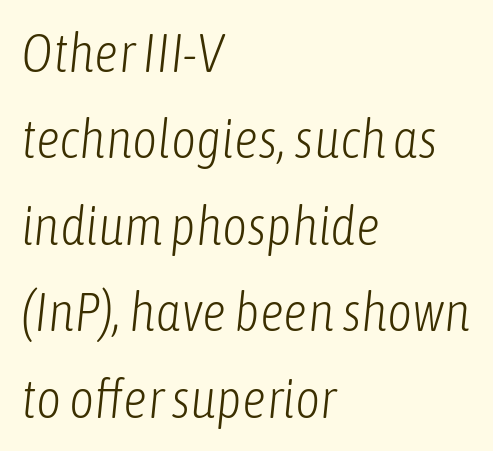
The image shows 54 px light, condensed type, italic (leaning right); set left-aligned, normal line spacing (1.6x), normal letter spacing, not underlined; low stroke contrast and a medium x-height.
